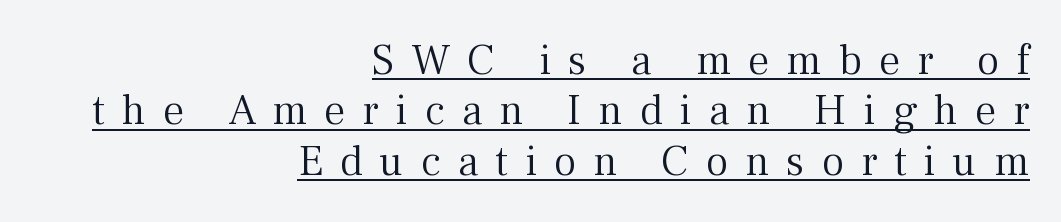
{"serif": "yes", "italic": "no", "bold": "no", "weight": "light", "width": "normal", "stroke_contrast": "medium", "x_height": "medium", "monospaced": "no", "underline": "yes", "align": "right", "line_spacing_ratio": 1.17, "letter_spacing": "wide", "letter_spacing_em": 0.39, "glyph_px": 43}
